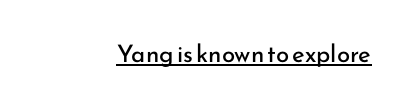
The image shows 24 px text type, upright; set normal letter spacing, underlined.
